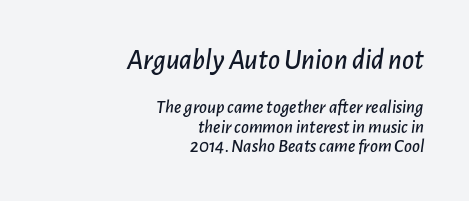
This sample trades vertical openness for compactness between lines. You could not count columns in this text — the font is proportionally spaced. The line texture is even and compact thanks to regular tracking. The earlier block is typeset at a bigger size than the later block.
